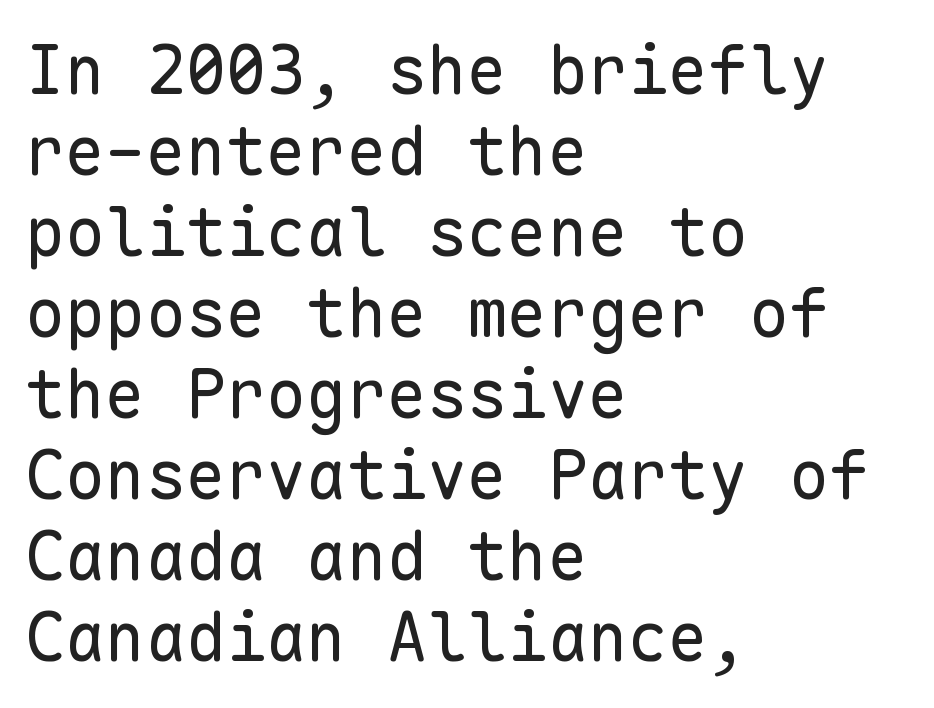
Q: Is the text bold? A: No.
Q: Is the text italic (slanted)? A: No, it is upright.
Q: Is the typeface a serif or a sans-serif typeface? A: Sans-serif.
Q: Is the text underlined? A: No.
Q: How is the paragraph aligned? A: Left-aligned.
Q: Is the spacing between letters normal or unusually wide? A: Normal.
Q: Width (condensed, normal, or wide)? A: Normal.
Q: Stroke contrast? A: Low.
Q: x-height? A: Medium.
Q: Monospaced? A: Yes.
